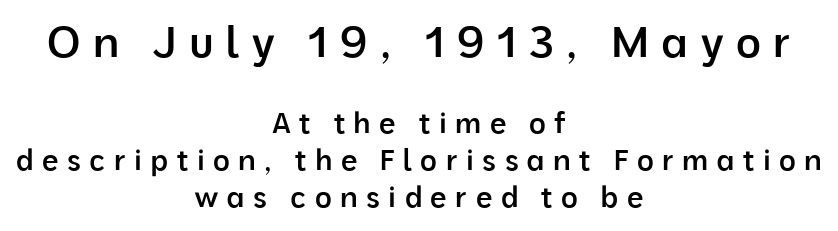
If you drew a line through each stem, it would be perfectly vertical. Just letters on the line, the space beneath them empty. A typesetter would call this proportional, since set widths differ per character. Bold? Not quite — semibold, heavier than regular but stopping short. The rendering inserts visible extra space after every character. Regarding leading, the lines here are spaced in the standard way.
